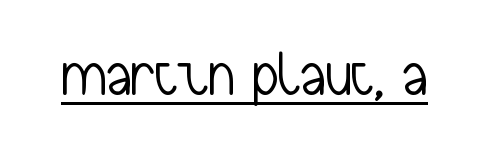
{"serif": "no", "italic": "no", "bold": "no", "weight": "light", "width": "condensed", "stroke_contrast": "low", "x_height": "medium", "monospaced": "no", "underline": "yes", "letter_spacing": "normal", "letter_spacing_em": 0.0, "glyph_px": 62}
